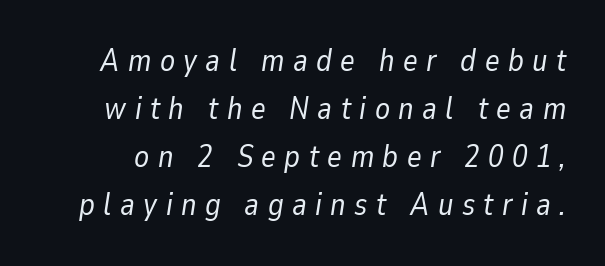
{"italic": "yes", "lean": "right", "slant_degrees": 9, "bold": "no", "weight": "regular", "width": "normal", "stroke_contrast": "low", "x_height": "medium", "monospaced": "no", "underline": "no", "line_spacing": "normal", "line_spacing_ratio": 1.55, "letter_spacing": "wide", "letter_spacing_em": 0.27, "glyph_px": 31}
